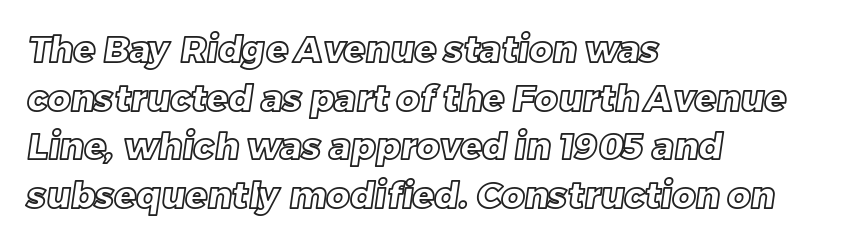
{"width": "normal", "x_height": "large", "monospaced": "no", "underline": "no", "align": "left", "line_spacing": "normal", "line_spacing_ratio": 1.35, "letter_spacing": "normal", "letter_spacing_em": 0.0, "glyph_px": 36}
